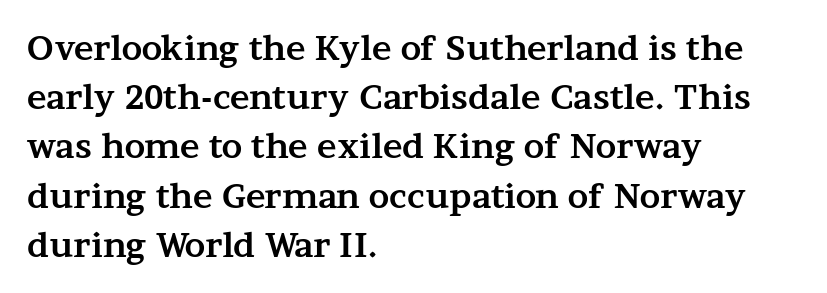
Q: Is the text bold? A: Yes.
Q: Is the text italic (slanted)? A: No, it is upright.
Q: Is the typeface a serif or a sans-serif typeface? A: Serif.
Q: Is the text underlined? A: No.
Q: How is the paragraph aligned? A: Left-aligned.
Q: Is the spacing between letters normal or unusually wide? A: Normal.
Q: Is the spacing between lines tight, normal or loose? A: Normal.
Q: Width (condensed, normal, or wide)? A: Wide.
Q: Stroke contrast? A: Medium.
Q: x-height? A: Medium.
Q: Monospaced? A: No.
